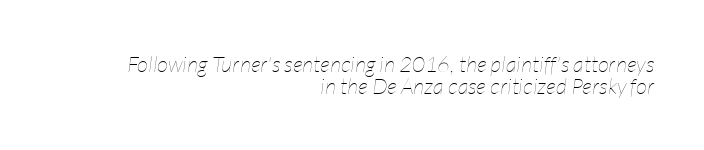
Letters have the restrained weight of plain body copy at most. This is oblique type, the kind used for emphasis or titles. Look at the tracking — it's just the regular setting, nothing added. These lines are set flush right with a ragged left edge. Each row of text sits above clean, open space.
